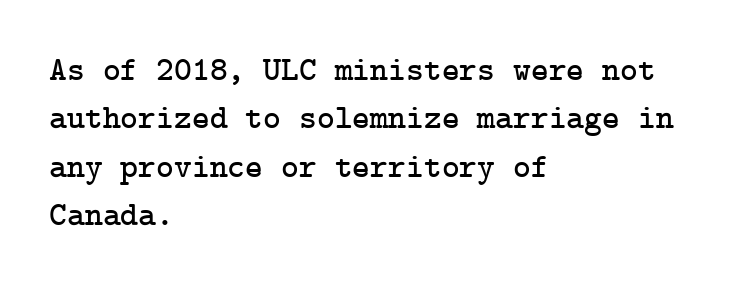
Does extra space separate the letters? No, they use regular spacing. Small tapered or slab feet sit at the stroke ends, so this counts as serif. Regarding leading, the lines here are spaced in the standard way. The ragged edge is on the right, which tells us the setting is flush left. Decoration check: the copy has no underline. Ordinary non-slanted type is in use.
